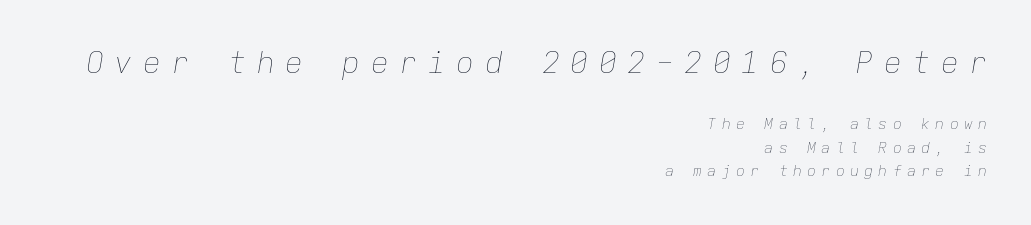
{"italic": "yes", "lean": "right", "slant_degrees": 9, "bold": "no", "weight": "thin", "width": "normal", "stroke_contrast": "low", "x_height": "medium", "monospaced": "yes", "underline": "no", "align": "right", "line_spacing": "normal", "line_spacing_ratio": 1.55, "letter_spacing": "wide", "letter_spacing_em": 0.35, "larger_block": "first", "size_ratio": 2.0, "glyph_px": 30}
